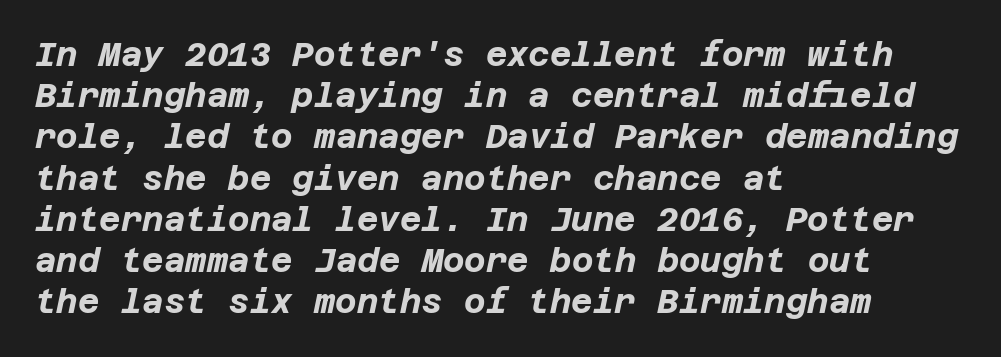
Q: Is the text bold? A: Yes.
Q: Is the text italic (slanted)? A: Yes, it leans right by about 12 degrees.
Q: Is the text underlined? A: No.
Q: How is the paragraph aligned? A: Left-aligned.
Q: Is the spacing between letters normal or unusually wide? A: Normal.
Q: Is the spacing between lines tight, normal or loose? A: Normal.
Q: Width (condensed, normal, or wide)? A: Normal.
Q: Stroke contrast? A: Low.
Q: x-height? A: Large.
